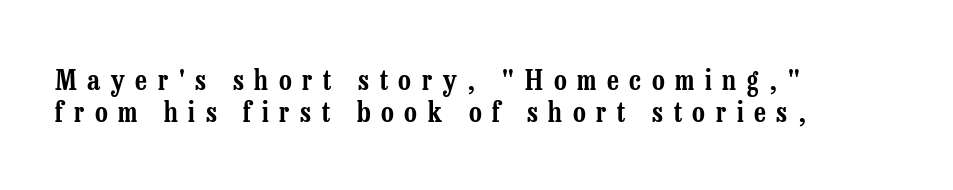
The image shows 28 px condensed serif type, upright; set left-aligned, tight line spacing (1.15x), unusually wide letter spacing (+0.38 em), not underlined; low stroke contrast and a medium x-height.
